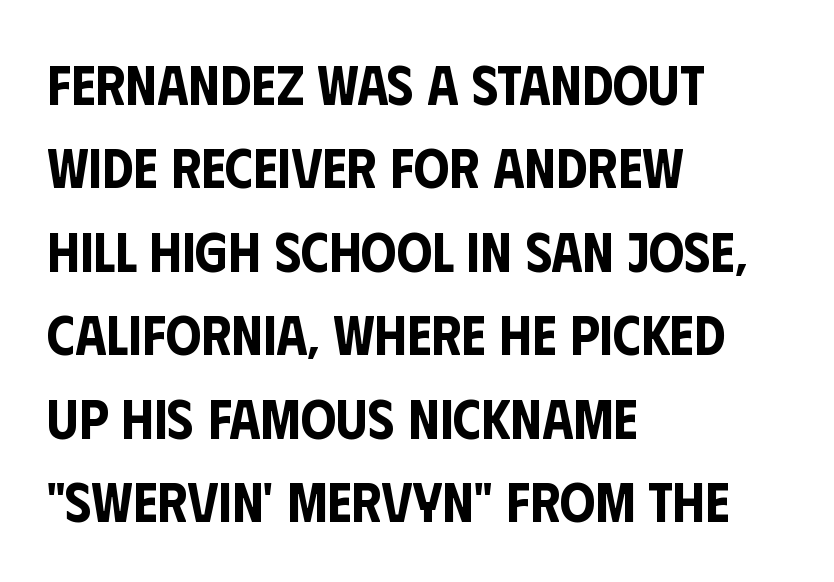
{"serif": "no", "italic": "no", "width": "condensed", "stroke_contrast": "low", "x_height": "large", "monospaced": "no", "underline": "no", "align": "left", "line_spacing": "normal", "line_spacing_ratio": 1.49, "letter_spacing": "normal", "letter_spacing_em": 0.0, "glyph_px": 56}
